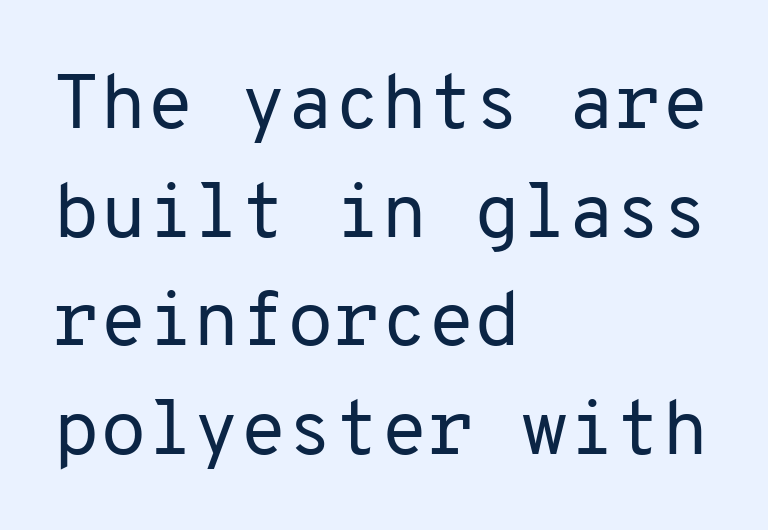
Q: Is the text bold? A: No.
Q: Is the text italic (slanted)? A: No, it is upright.
Q: Is the typeface a serif or a sans-serif typeface? A: Sans-serif.
Q: Is the text underlined? A: No.
Q: How is the paragraph aligned? A: Left-aligned.
Q: Is the spacing between letters normal or unusually wide? A: Normal.
Q: Is the spacing between lines tight, normal or loose? A: Normal.
Q: Width (condensed, normal, or wide)? A: Normal.
Q: Stroke contrast? A: Low.
Q: x-height? A: Medium.
Q: Monospaced? A: Yes.
